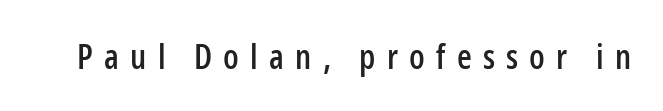
The image shows 34 px condensed sans-serif type, upright; set unusually wide letter spacing (+0.33 em), not underlined; low stroke contrast and a medium x-height.
